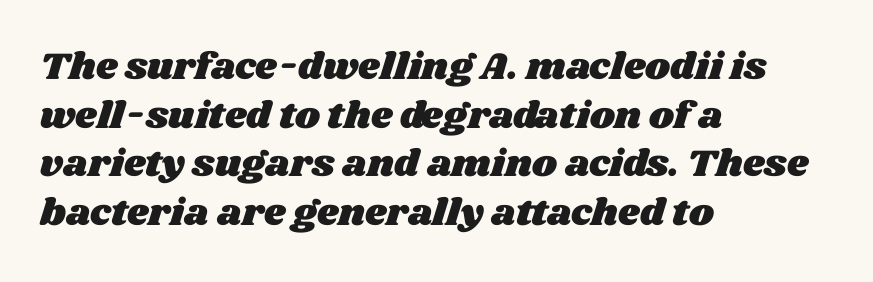
Q: Is the text underlined? A: No.
Q: How is the paragraph aligned? A: Left-aligned.
Q: Is the spacing between letters normal or unusually wide? A: Normal.
Q: Is the spacing between lines tight, normal or loose? A: Normal.
Q: Width (condensed, normal, or wide)? A: Wide.
Q: Stroke contrast? A: Medium.
Q: x-height? A: Large.
Q: Monospaced? A: No.
